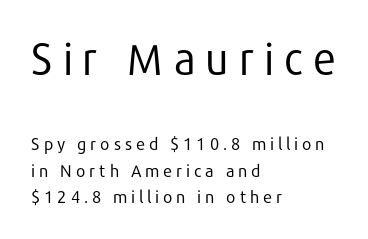
Display-style spreading of the glyphs; the letterfit is very open. This sample has the flowing, uneven cadence of proportional lettering. Stroke terminals: plain, sans-serif. Beneath every word, the page is bare.
